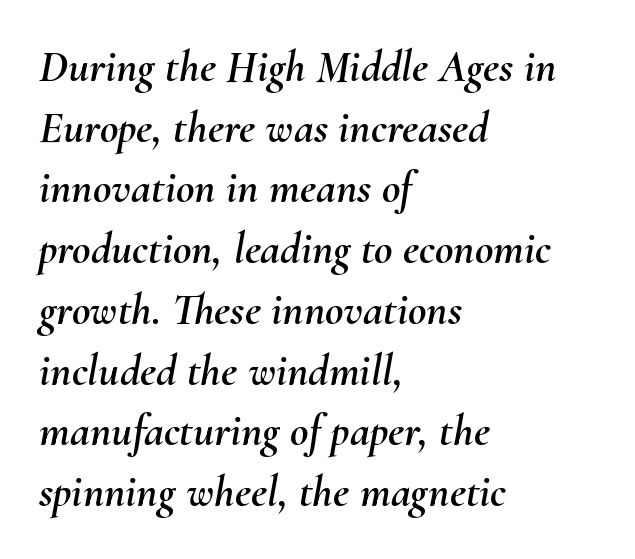
Just letters on the line, the space beneath them empty. There is no visible air inserted between adjacent glyphs. Think of a printed novel: that variable character pitch is what you see here. Each new line begins a customary step beneath the previous one. Observe the lean: these are italic letterforms.
